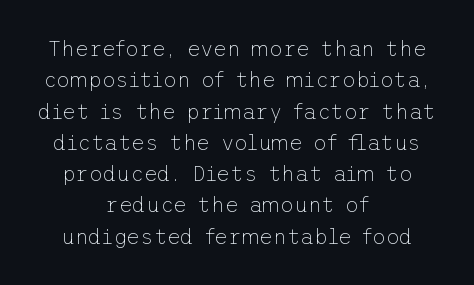
Q: Is the text bold? A: No.
Q: Is the text italic (slanted)? A: No, it is upright.
Q: Is the text underlined? A: No.
Q: How is the paragraph aligned? A: Centered.
Q: Is the spacing between letters normal or unusually wide? A: Normal.
Q: Is the spacing between lines tight, normal or loose? A: Normal.
